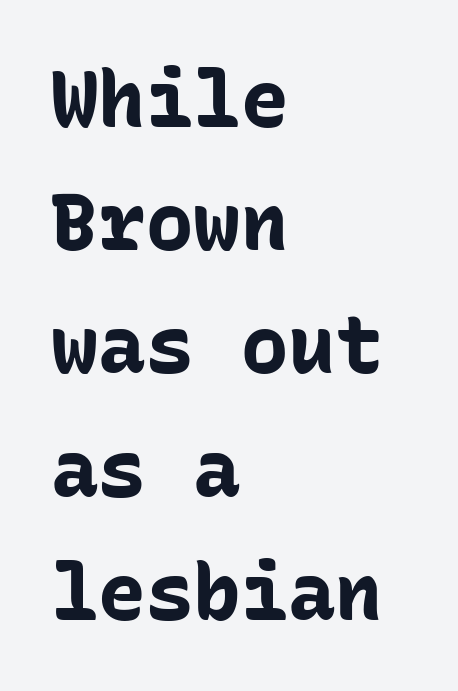
The image shows 79 px bold sans-serif type, upright, monospaced; set left-aligned, normal line spacing (1.56x), normal letter spacing, not underlined; low stroke contrast and a medium x-height.
